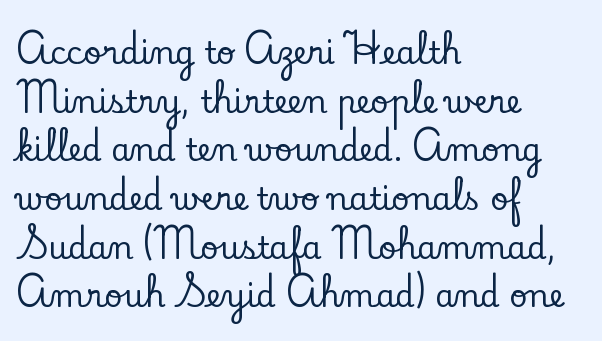
Q: Is the text italic (slanted)? A: No, it is upright.
Q: Is the typeface a serif or a sans-serif typeface? A: Serif.
Q: Is the text underlined? A: No.
Q: How is the paragraph aligned? A: Left-aligned.
Q: Is the spacing between letters normal or unusually wide? A: Normal.
Q: Is the spacing between lines tight, normal or loose? A: Normal.
Q: Width (condensed, normal, or wide)? A: Normal.
Q: Stroke contrast? A: Low.
Q: x-height? A: Small.
Q: Monospaced? A: No.
